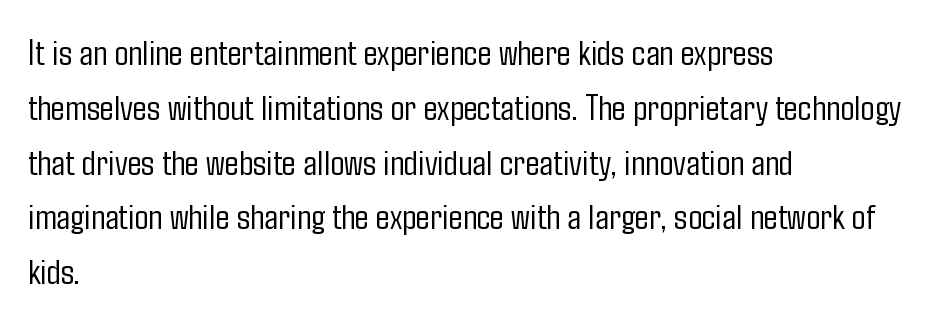
Q: Is the text bold? A: No.
Q: Is the text italic (slanted)? A: No, it is upright.
Q: Is the typeface a serif or a sans-serif typeface? A: Sans-serif.
Q: Is the text underlined? A: No.
Q: How is the paragraph aligned? A: Left-aligned.
Q: Is the spacing between letters normal or unusually wide? A: Normal.
Q: Is the spacing between lines tight, normal or loose? A: Normal.
Q: Width (condensed, normal, or wide)? A: Condensed.
Q: Stroke contrast? A: Low.
Q: x-height? A: Medium.
Q: Monospaced? A: No.
